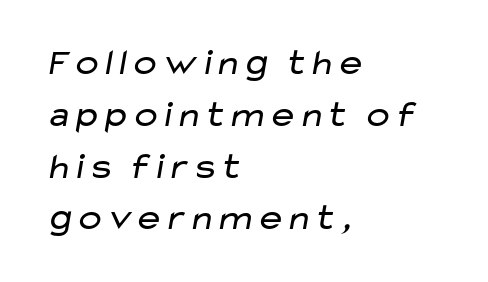
{"serif": "no", "bold": "no", "weight": "regular", "width": "wide", "stroke_contrast": "low", "x_height": "medium", "monospaced": "no", "underline": "no", "align": "left", "line_spacing": "normal", "line_spacing_ratio": 1.4, "letter_spacing": "normal", "letter_spacing_em": 0.0, "glyph_px": 37}
